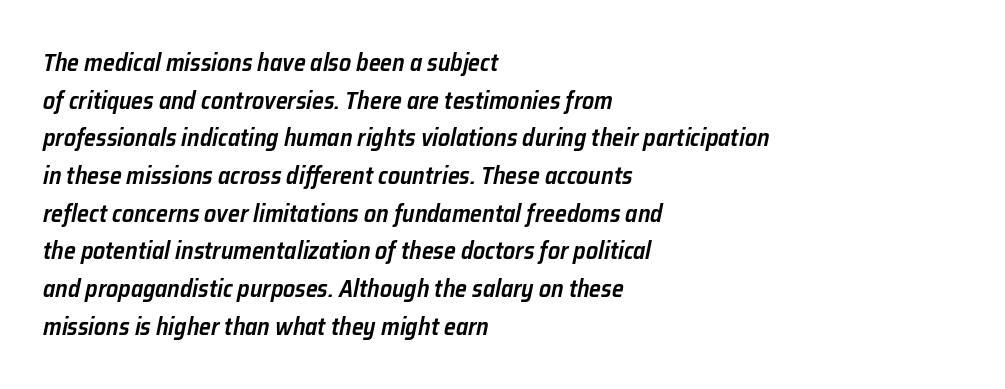
Q: Is the text bold? A: Semi-bold.
Q: Is the text italic (slanted)? A: Yes, it leans right by about 12 degrees.
Q: Is the text underlined? A: No.
Q: How is the paragraph aligned? A: Left-aligned.
Q: Is the spacing between letters normal or unusually wide? A: Normal.
Q: Is the spacing between lines tight, normal or loose? A: Normal.
